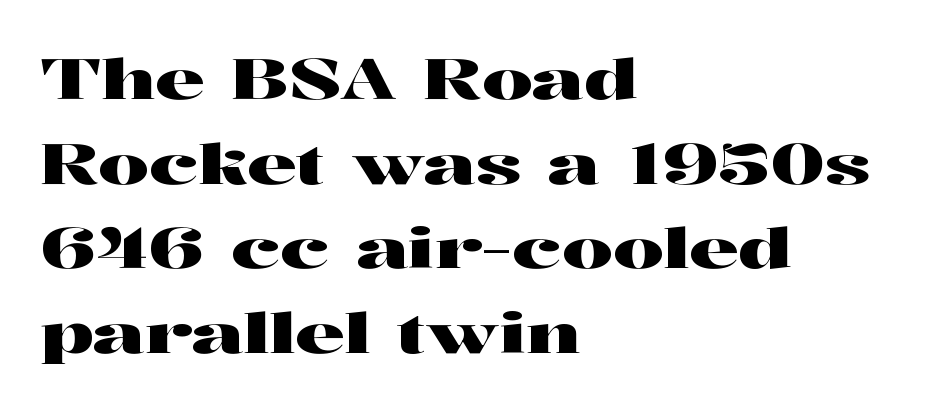
Q: Is the text italic (slanted)? A: No, it is upright.
Q: Is the typeface a serif or a sans-serif typeface? A: Serif.
Q: Is the text underlined? A: No.
Q: How is the paragraph aligned? A: Left-aligned.
Q: Is the spacing between letters normal or unusually wide? A: Normal.
Q: Is the spacing between lines tight, normal or loose? A: Normal.
Q: Width (condensed, normal, or wide)? A: Wide.
Q: Stroke contrast? A: High.
Q: x-height? A: Medium.
Q: Monospaced? A: No.
